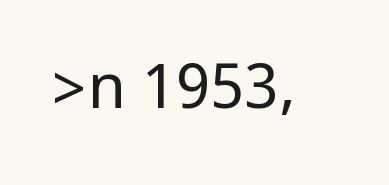
Q: Is the text bold? A: No.
Q: Is the text italic (slanted)? A: No, it is upright.
Q: Is the typeface a serif or a sans-serif typeface? A: Sans-serif.
Q: Is the text underlined? A: No.
Q: Is the spacing between letters normal or unusually wide? A: Normal.
Q: Width (condensed, normal, or wide)? A: Condensed.
Q: Stroke contrast? A: Low.
